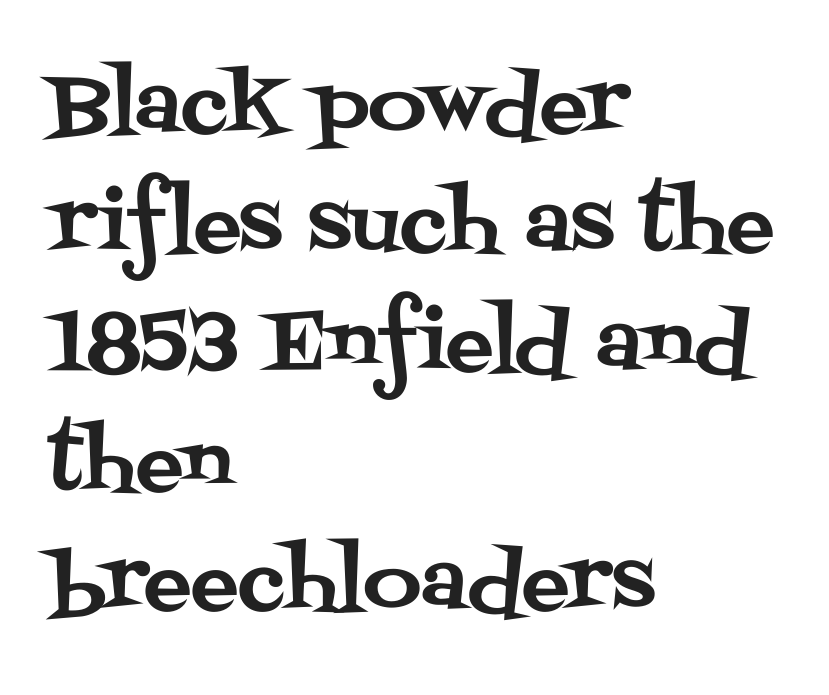
In terms of leading, this rendering sits right in the middle. The paragraph shown leans on its left margin. Vertical strokes here are truly vertical. Note: serifs present on the glyphs.
